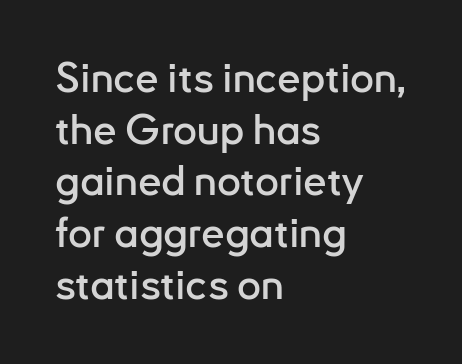
Q: Is the text italic (slanted)? A: No, it is upright.
Q: Is the typeface a serif or a sans-serif typeface? A: Sans-serif.
Q: Is the text underlined? A: No.
Q: How is the paragraph aligned? A: Left-aligned.
Q: Is the spacing between letters normal or unusually wide? A: Normal.
Q: Width (condensed, normal, or wide)? A: Normal.
Q: Stroke contrast? A: Low.
Q: x-height? A: Small.
Q: Monospaced? A: No.
